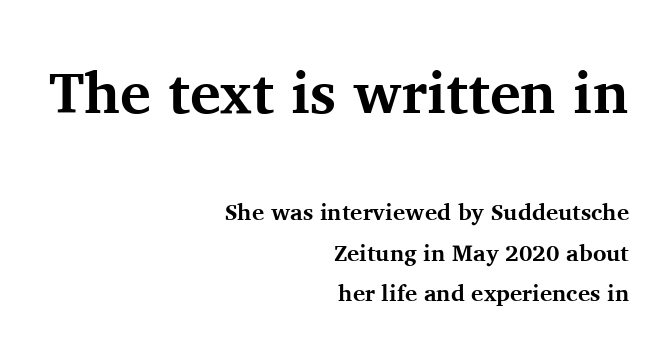
The image shows 58 px bold serif type, upright; set right-aligned, line spacing 1.77x, normal letter spacing, not underlined; the first (top) block is 2.52x larger; medium stroke contrast and a medium x-height.
